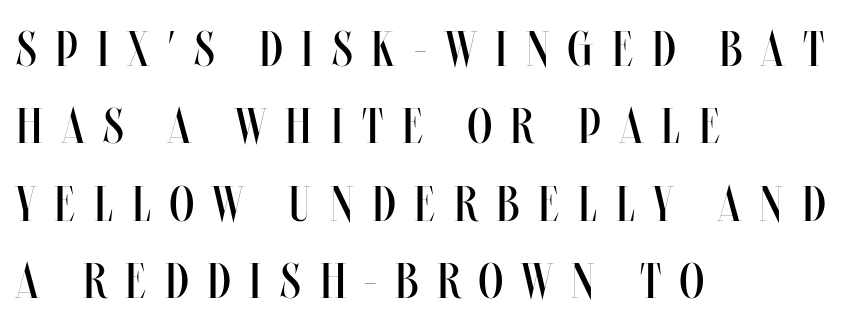
{"italic": "no", "bold": "no", "weight": "regular", "width": "condensed", "stroke_contrast": "medium", "x_height": "large", "monospaced": "no", "underline": "no", "align": "left", "line_spacing": "normal", "line_spacing_ratio": 1.55, "letter_spacing": "wide", "letter_spacing_em": 0.38, "glyph_px": 50}
